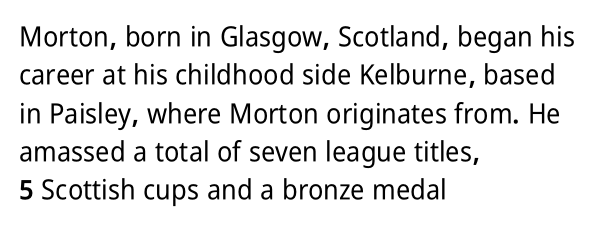
Nothing sits at the stroke ends, so this counts as sans-serif. These lines stack with their left ends in a neat column. Vertically, the passage feels balanced, rows spaced as you'd expect. Clear beneath every line of the passage. Spacing between characters is what you'd get straight out of the box. Ascenders rise straight up at ninety degrees.
